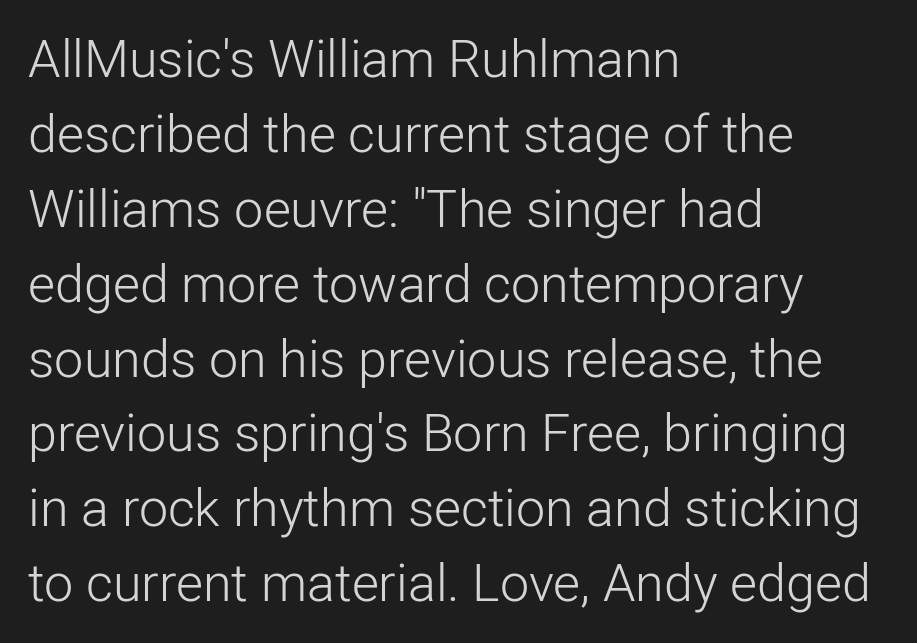
Look at the tracking — it's just the regular setting, nothing added. Italic: no, the glyphs are upright roman. A student would call this left alignment; a typographer would say flush left, rag right. Lines of text with bare space underneath. Is there much room between lines? A standard amount, neither cramped nor airy.
